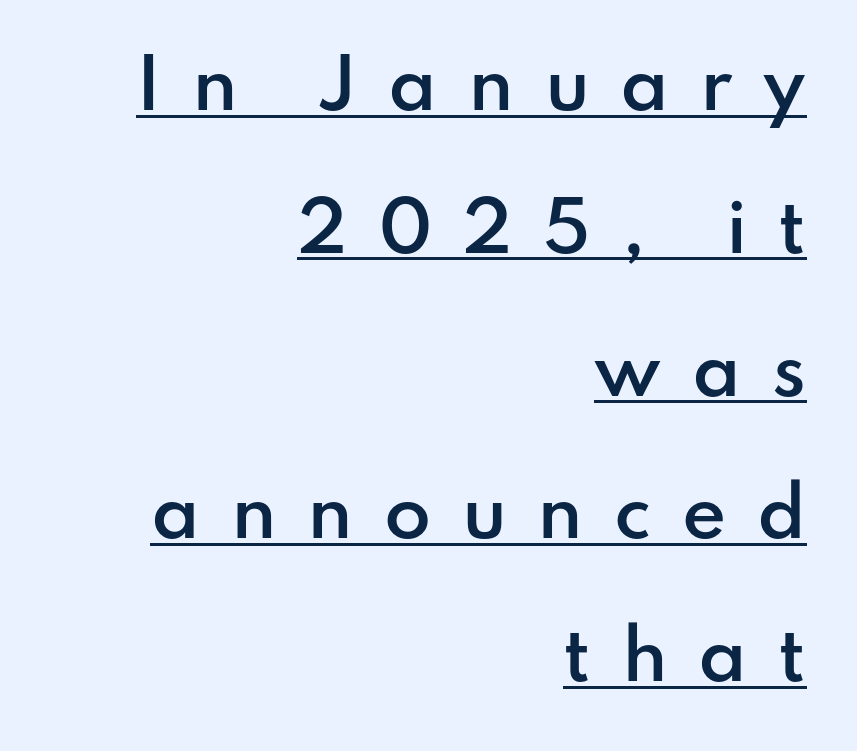
Q: Is the text bold? A: Semi-bold.
Q: Is the text italic (slanted)? A: No, it is upright.
Q: Is the typeface a serif or a sans-serif typeface? A: Sans-serif.
Q: Is the text underlined? A: Yes.
Q: How is the paragraph aligned? A: Right-aligned.
Q: Is the spacing between letters normal or unusually wide? A: Unusually wide.
Q: Is the spacing between lines tight, normal or loose? A: Loose.
Q: Width (condensed, normal, or wide)? A: Normal.
Q: Stroke contrast? A: Low.
Q: x-height? A: Small.
Q: Monospaced? A: No.
